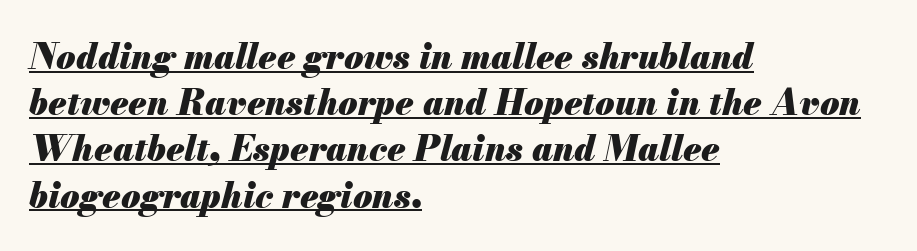
{"italic": "yes", "lean": "right", "slant_degrees": 13, "bold": "yes", "weight": "heavy", "width": "normal", "stroke_contrast": "medium", "x_height": "small", "monospaced": "no", "underline": "yes", "align": "left", "line_spacing": "normal", "line_spacing_ratio": 1.32, "letter_spacing": "normal", "letter_spacing_em": 0.0, "glyph_px": 35}
